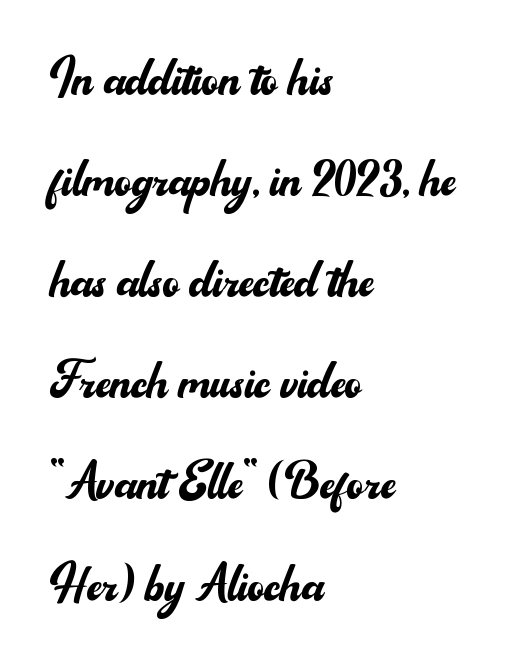
Q: Is the text bold? A: No.
Q: Is the text italic (slanted)? A: Yes.
Q: Is the typeface a serif or a sans-serif typeface? A: Sans-serif.
Q: Is the text underlined? A: No.
Q: How is the paragraph aligned? A: Left-aligned.
Q: Is the spacing between letters normal or unusually wide? A: Normal.
Q: Is the spacing between lines tight, normal or loose? A: Normal.
Q: Width (condensed, normal, or wide)? A: Normal.
Q: Stroke contrast? A: Medium.
Q: x-height? A: Small.
Q: Monospaced? A: No.
